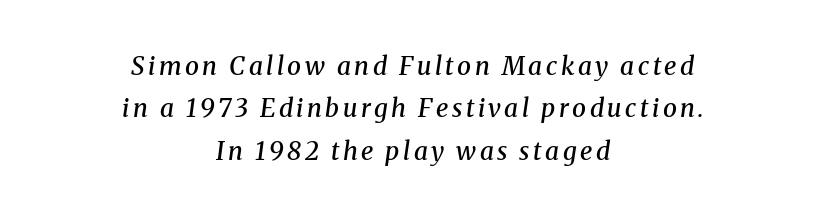
Leading matches the norm, producing a regular column. This sample uses an oblique cut, with every glyph tilted off the vertical. What weight is shown? A semibold, between regular and bold. Lines of text with bare space underneath.
